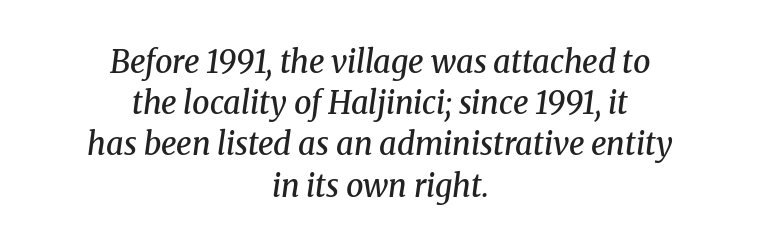
Reading down the block, each line starts at a different indent, mirrored at its end. You could call the tracking neutral — neither tight nor loose. Underlining? Definitely not there. The leading is moderate, giving the passage an even texture. The passage shown is typed in a proportional face where columns would drift. Regarding serifs, this sample has them.
